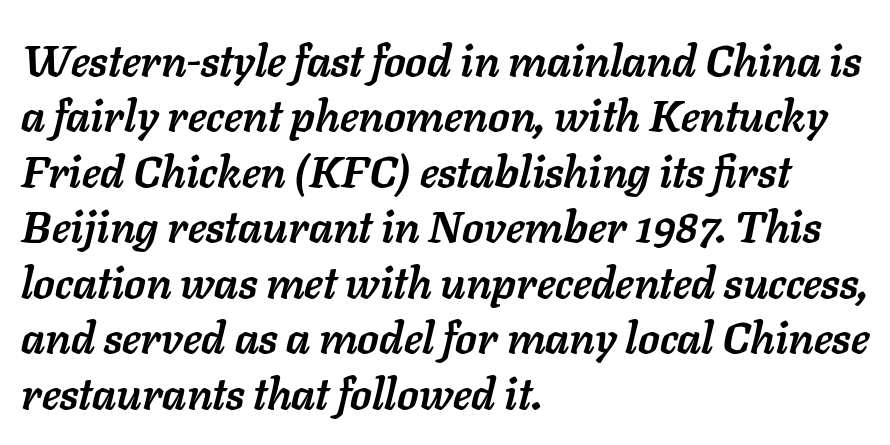
Q: Is the text bold? A: Yes.
Q: Is the text italic (slanted)? A: Yes, it leans right by about 11 degrees.
Q: Is the text underlined? A: No.
Q: How is the paragraph aligned? A: Left-aligned.
Q: Is the spacing between letters normal or unusually wide? A: Normal.
Q: Is the spacing between lines tight, normal or loose? A: Normal.
Q: Width (condensed, normal, or wide)? A: Normal.
Q: Stroke contrast? A: Low.
Q: x-height? A: Medium.
Q: Monospaced? A: No.
